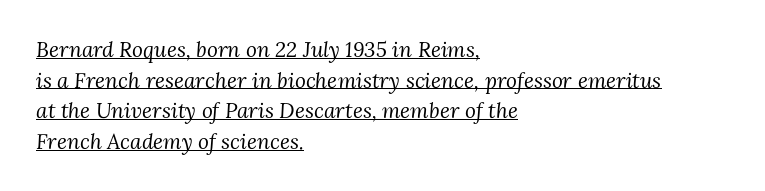
The characters are drawn with everyday or finer stroke widths. Standard letterfit; no display-style spreading of the glyphs. The rendering uses a moderate line-height, typical for paragraphs. The rendering uses the underline text-decoration. The paragraph has a hard left edge and a soft right edge. Posture: slanted.
